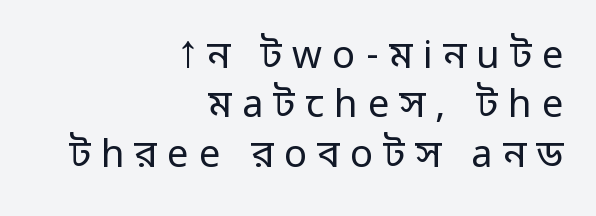
Q: Is the text bold? A: No.
Q: Is the text italic (slanted)? A: No, it is upright.
Q: Is the typeface a serif or a sans-serif typeface? A: Sans-serif.
Q: Is the text underlined? A: No.
Q: How is the paragraph aligned? A: Right-aligned.
Q: Is the spacing between letters normal or unusually wide? A: Unusually wide.
Q: Is the spacing between lines tight, normal or loose? A: Normal.
Q: Width (condensed, normal, or wide)? A: Normal.
Q: Stroke contrast? A: Low.
Q: x-height? A: Medium.
Q: Monospaced? A: No.
